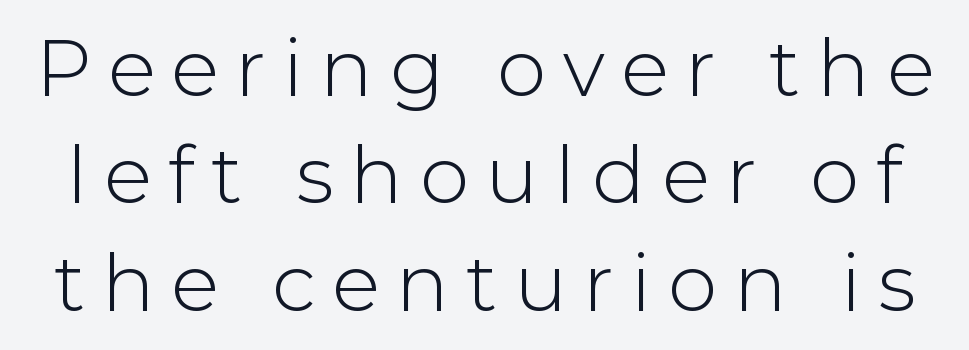
Quick note: underline off. Inter-character spacing is expanded well beyond the font's built-in metrics. Every character sits straight up, as roman type does. The rendering uses a moderate line-height, typical for paragraphs. Summary of weight: not heavy and not bold. The rendering shows plain stroke endings on the letterforms — a sans-serif design.
